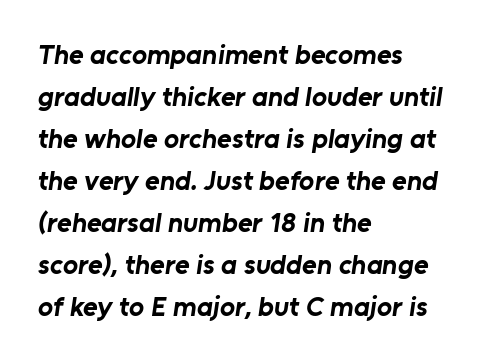
Here the designer chose a conventional face with non-uniform glyph widths. The paragraph shown leans on its left margin. Descender tails drop into unmarked territory. Students, this is bold: see how much ink each stroke carries.
